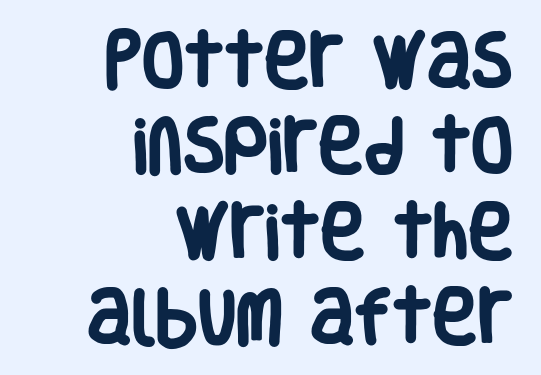
The image shows 61 px heavy, condensed sans-serif type, upright; set right-aligned, normal line spacing (1.4x), normal letter spacing, not underlined; low stroke contrast and a large x-height.
